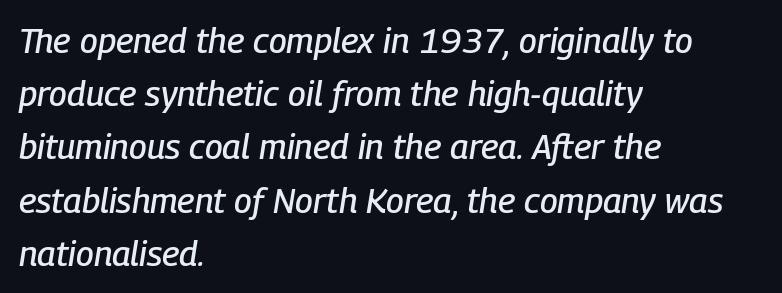
Q: Is the text italic (slanted)? A: Yes, it leans right by about 9 degrees.
Q: Is the text underlined? A: No.
Q: How is the paragraph aligned? A: Left-aligned.
Q: Is the spacing between letters normal or unusually wide? A: Normal.
Q: Is the spacing between lines tight, normal or loose? A: Normal.
Q: Width (condensed, normal, or wide)? A: Condensed.
Q: Stroke contrast? A: Low.
Q: x-height? A: Medium.
Q: Monospaced? A: No.
